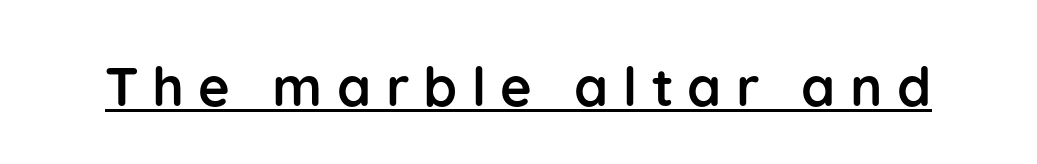
{"serif": "no", "italic": "no", "bold": "yes", "weight": "semibold", "width": "normal", "stroke_contrast": "low", "x_height": "medium", "monospaced": "no", "underline": "yes", "letter_spacing": "wide", "letter_spacing_em": 0.27, "glyph_px": 54}
